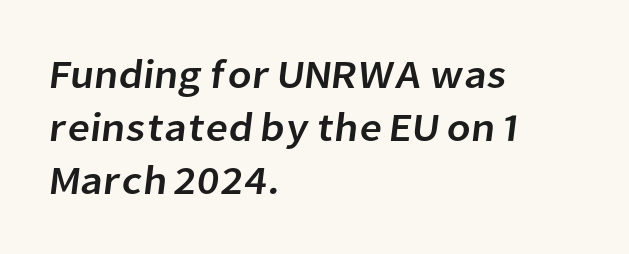
The image shows 40 px sans-serif type; set left-aligned, normal line spacing (1.33x), normal letter spacing, not underlined; low stroke contrast and a medium x-height.
